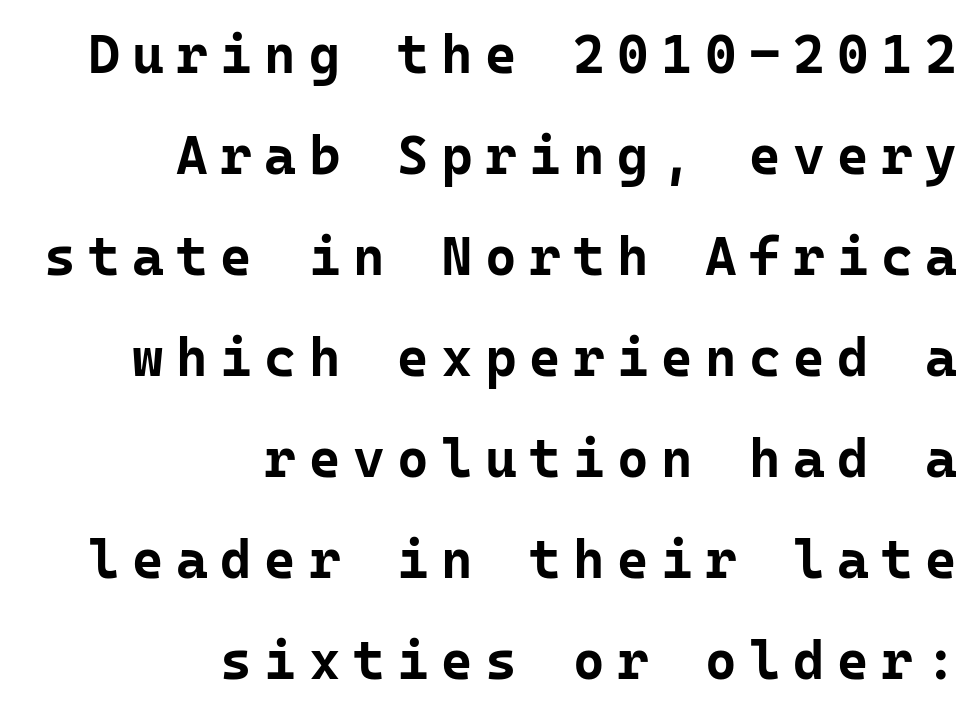
{"serif": "no", "italic": "no", "bold": "yes", "weight": "bold", "width": "normal", "stroke_contrast": "low", "x_height": "medium", "monospaced": "yes", "underline": "no", "align": "right", "line_spacing_ratio": 1.87, "letter_spacing": "wide", "letter_spacing_em": 0.23, "glyph_px": 54}
